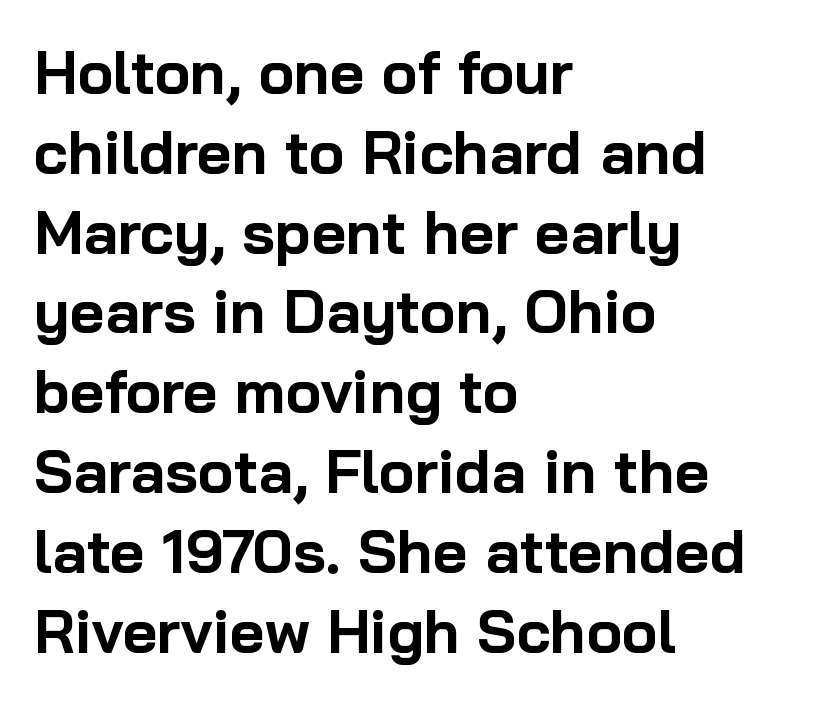
In terms of posture, this sample is upright. Short and long lines alike share a common starting point at left. Leading: standard. The face used here is a sans, in the tradition of grotesques and geometrics. Decoration check: the copy has no underline. Caption: standard tracking, unaltered.
